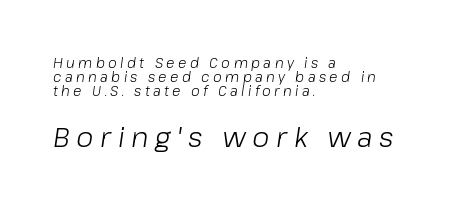
The image shows 28 px light type, italic (leaning right); set left-aligned, tight line spacing (1.0x), unusually wide letter spacing (+0.24 em), not underlined; the second (bottom) block is 2.0x larger; low stroke contrast and a medium x-height.
